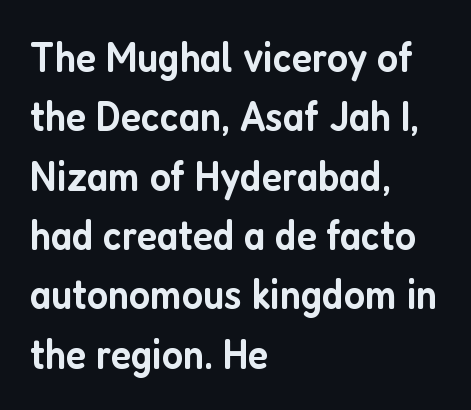
Q: Is the text bold? A: Semi-bold.
Q: Is the text italic (slanted)? A: No, it is upright.
Q: Is the typeface a serif or a sans-serif typeface? A: Sans-serif.
Q: Is the text underlined? A: No.
Q: How is the paragraph aligned? A: Left-aligned.
Q: Is the spacing between letters normal or unusually wide? A: Normal.
Q: Is the spacing between lines tight, normal or loose? A: Normal.
Q: Width (condensed, normal, or wide)? A: Condensed.
Q: Stroke contrast? A: Low.
Q: x-height? A: Medium.
Q: Monospaced? A: No.
